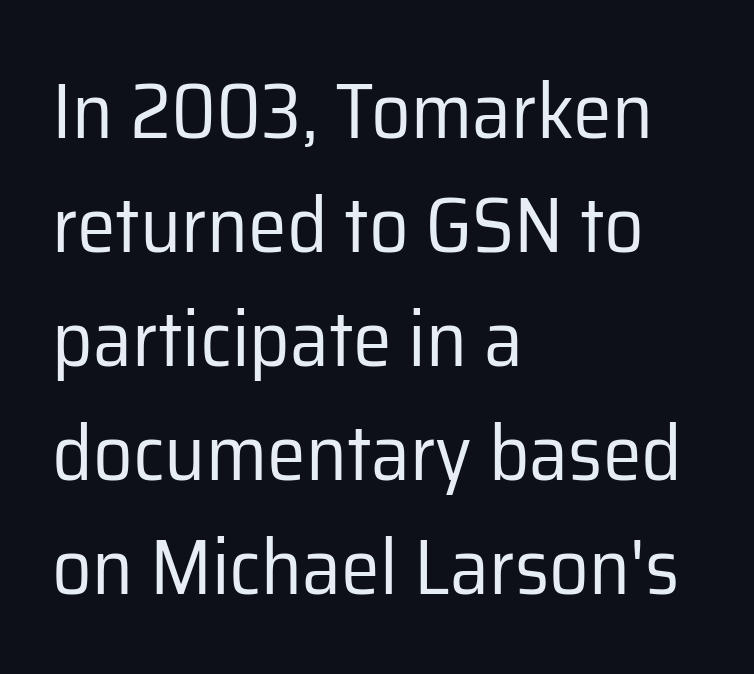
The image shows 78 px regular-weight sans-serif type, upright; set left-aligned, normal line spacing (1.46x), normal letter spacing, not underlined; low stroke contrast and a medium x-height.
